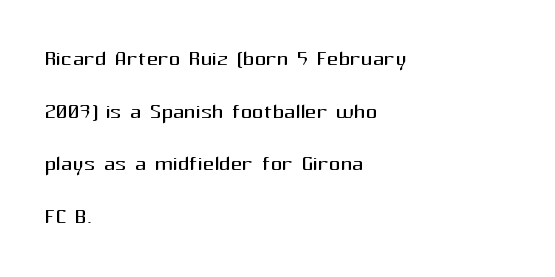
{"serif": "no", "italic": "no", "bold": "no", "weight": "regular", "width": "normal", "stroke_contrast": "medium", "x_height": "medium", "monospaced": "no", "underline": "no", "align": "left", "line_spacing_ratio": 1.88, "letter_spacing": "normal", "letter_spacing_em": 0.0, "glyph_px": 28}
